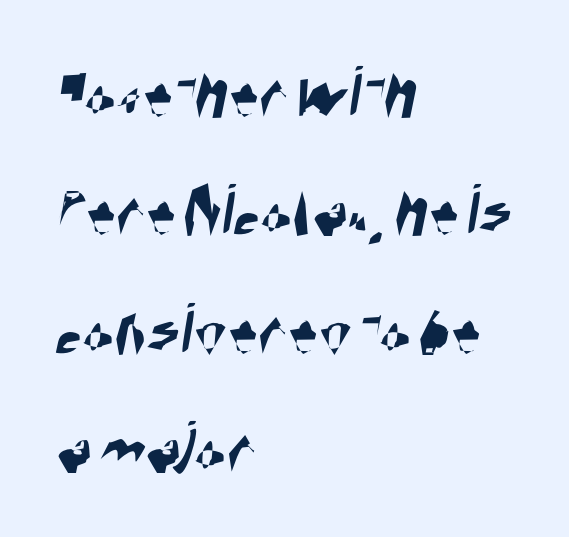
Q: Is the typeface a serif or a sans-serif typeface? A: Sans-serif.
Q: Is the text underlined? A: No.
Q: How is the paragraph aligned? A: Left-aligned.
Q: Is the spacing between letters normal or unusually wide? A: Normal.
Q: Is the spacing between lines tight, normal or loose? A: Normal.
Q: Width (condensed, normal, or wide)? A: Condensed.
Q: Stroke contrast? A: High.
Q: x-height? A: Large.
Q: Monospaced? A: No.
